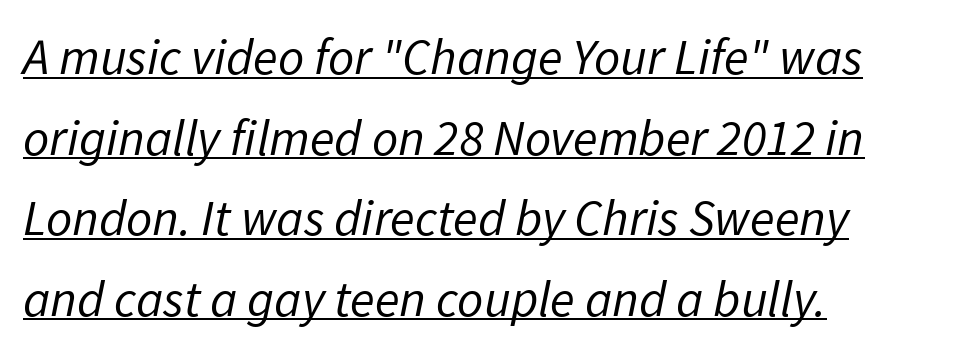
The image shows 51 px regular-weight sans-serif type; set left-aligned, normal line spacing (1.58x), normal letter spacing, underlined; low stroke contrast and a medium x-height.
